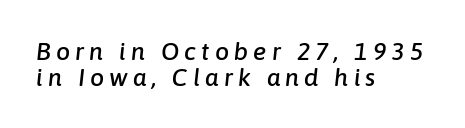
{"italic": "yes", "lean": "right", "slant_degrees": 6, "underline": "no", "align": "left", "line_spacing": "tight", "line_spacing_ratio": 1.04, "letter_spacing": "wide", "letter_spacing_em": 0.2, "glyph_px": 25}
